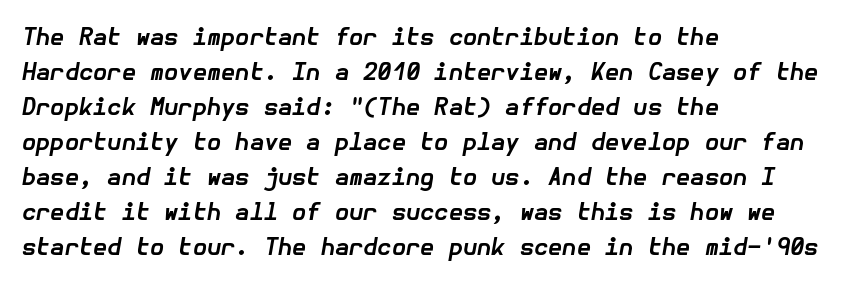
Q: Is the text bold? A: Yes.
Q: Is the text italic (slanted)? A: Yes, it leans right by about 10 degrees.
Q: Is the text underlined? A: No.
Q: How is the paragraph aligned? A: Left-aligned.
Q: Is the spacing between letters normal or unusually wide? A: Normal.
Q: Is the spacing between lines tight, normal or loose? A: Normal.
